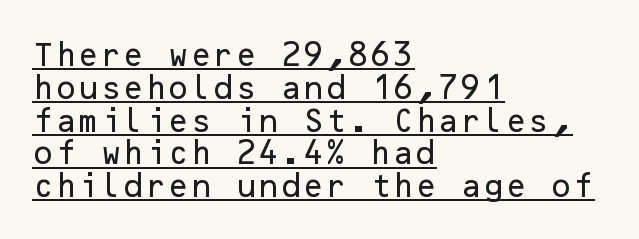
The image shows 26 px text type, upright; set left-aligned, normal line spacing (1.26x), normal letter spacing, underlined.
